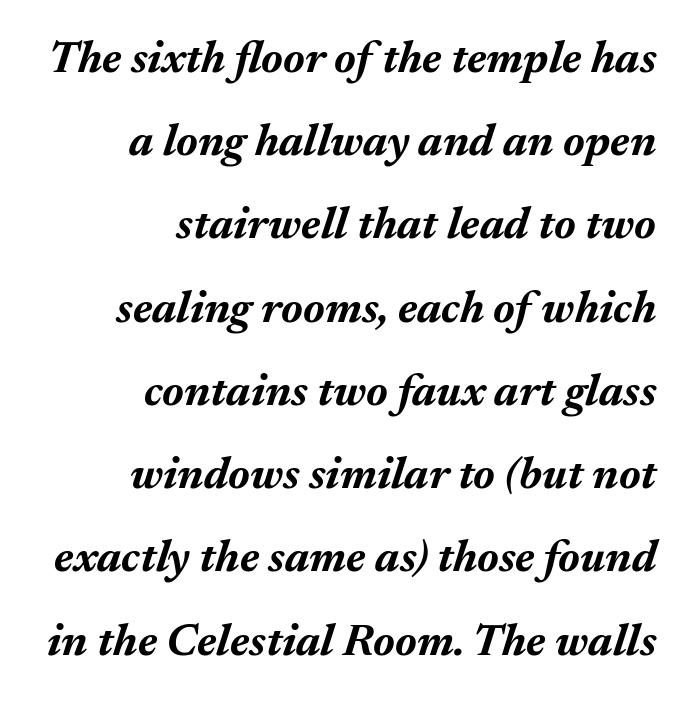
The image shows 45 px bold type, italic (leaning right); set right-aligned, line spacing 1.85x, normal letter spacing, not underlined; medium stroke contrast and a medium x-height.
